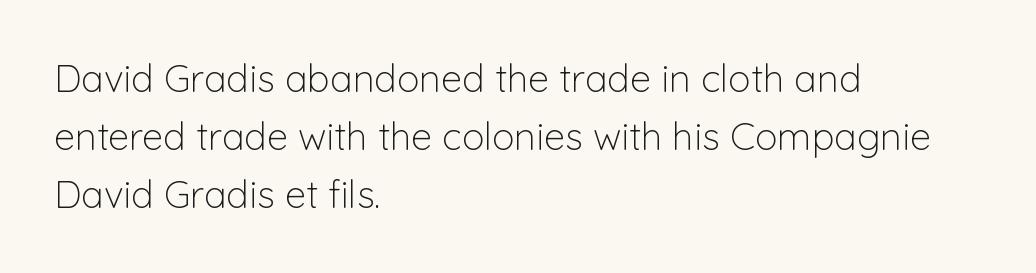
Q: Is the text bold? A: No.
Q: Is the text italic (slanted)? A: No, it is upright.
Q: Is the typeface a serif or a sans-serif typeface? A: Sans-serif.
Q: Is the text underlined? A: No.
Q: How is the paragraph aligned? A: Left-aligned.
Q: Is the spacing between letters normal or unusually wide? A: Normal.
Q: Is the spacing between lines tight, normal or loose? A: Normal.
Q: Width (condensed, normal, or wide)? A: Normal.
Q: Stroke contrast? A: Low.
Q: x-height? A: Medium.
Q: Monospaced? A: No.
